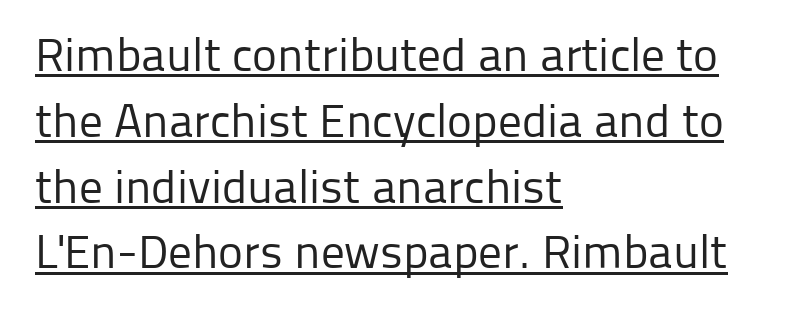
The image shows 47 px regular-weight sans-serif type, upright; set left-aligned, normal line spacing (1.4x), normal letter spacing, underlined; low stroke contrast and a medium x-height.
